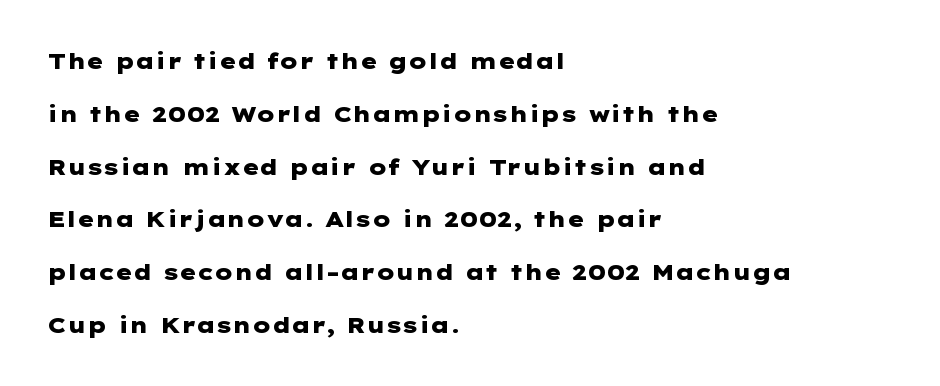
Q: Is the text bold? A: Yes.
Q: Is the text italic (slanted)? A: No, it is upright.
Q: Is the text underlined? A: No.
Q: How is the paragraph aligned? A: Left-aligned.
Q: Is the spacing between letters normal or unusually wide? A: Normal.
Q: Is the spacing between lines tight, normal or loose? A: Loose.
